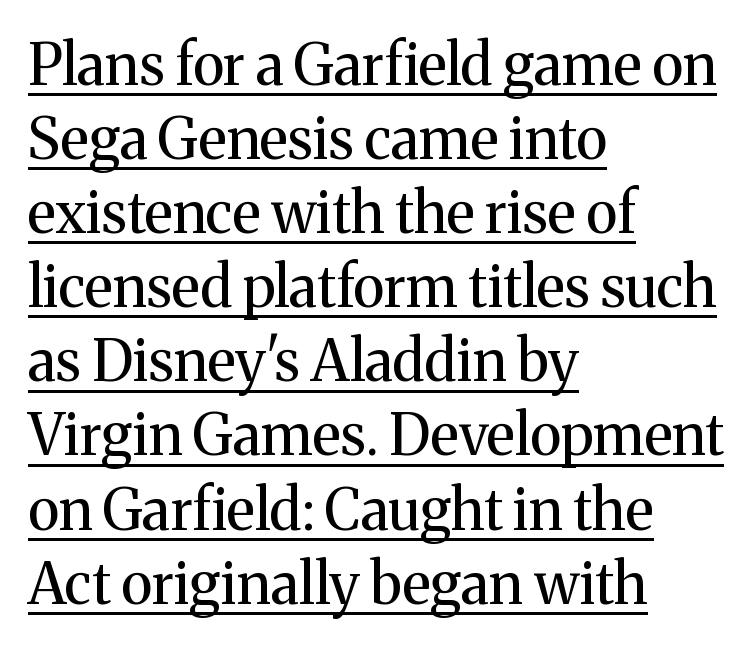
Notice how the passage keeps a crisp vertical edge on the left only. A normal amount of white space separates one row of letters from the next. Examine the stroke ends and you'll spot serifs. Heaviness? Minimal to ordinary, like unemphasized prose.
